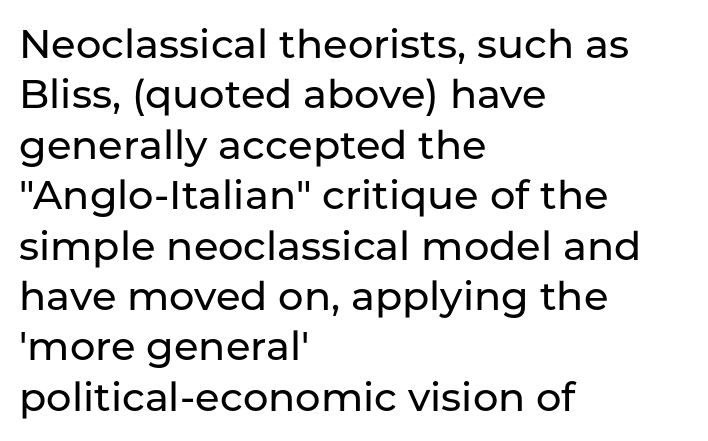
The image shows 40 px sans-serif type, upright; set left-aligned, normal line spacing (1.26x), normal letter spacing, not underlined; low stroke contrast and a medium x-height.
